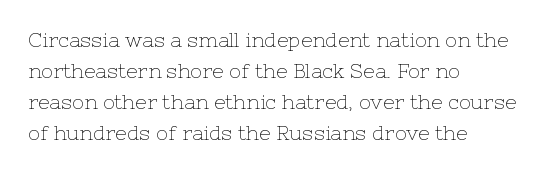
{"italic": "no", "bold": "no", "underline": "no", "align": "left", "line_spacing": "normal", "line_spacing_ratio": 1.55, "letter_spacing": "normal", "letter_spacing_em": 0.0, "glyph_px": 20}
